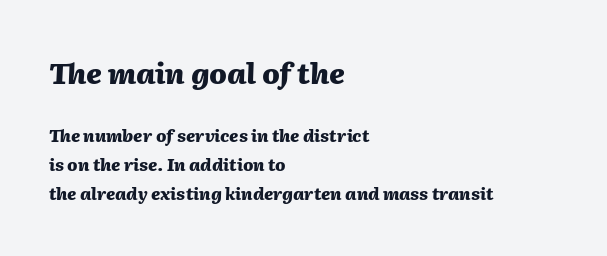
The image shows 29 px heavy type, italic (leaning right); set left-aligned, normal line spacing (1.7x), normal letter spacing, not underlined; the first (top) block is 1.71x larger; medium stroke contrast and a medium x-height.
